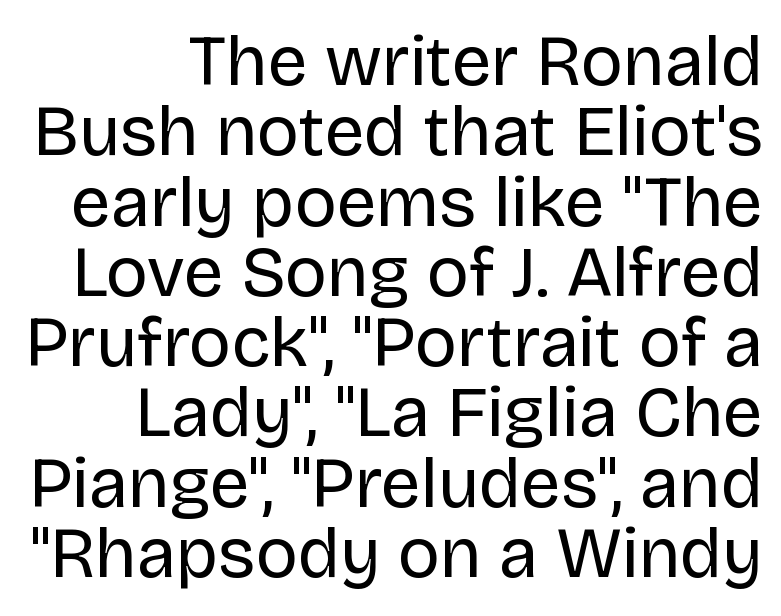
Q: Is the text bold? A: No.
Q: Is the text italic (slanted)? A: No, it is upright.
Q: Is the typeface a serif or a sans-serif typeface? A: Sans-serif.
Q: Is the text underlined? A: No.
Q: How is the paragraph aligned? A: Right-aligned.
Q: Is the spacing between letters normal or unusually wide? A: Normal.
Q: Is the spacing between lines tight, normal or loose? A: Tight.
Q: Width (condensed, normal, or wide)? A: Normal.
Q: Stroke contrast? A: Low.
Q: x-height? A: Large.
Q: Monospaced? A: No.
